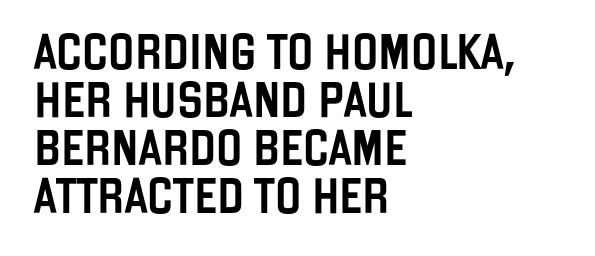
{"serif": "no", "italic": "no", "width": "condensed", "stroke_contrast": "low", "x_height": "large", "monospaced": "no", "underline": "no", "align": "left", "line_spacing": "normal", "line_spacing_ratio": 1.37, "letter_spacing": "normal", "letter_spacing_em": 0.0, "glyph_px": 35}
